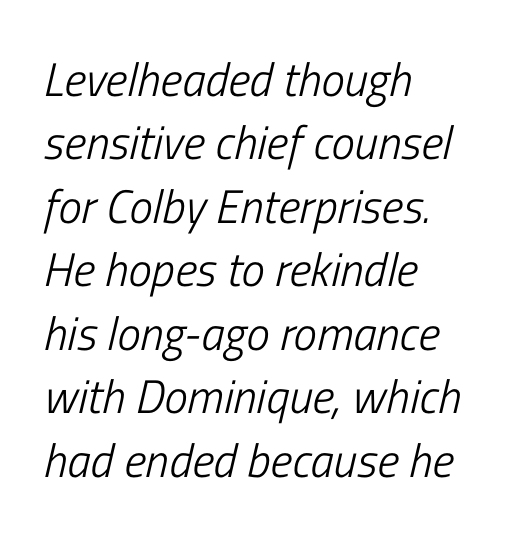
The image shows 47 px light, condensed type, italic (leaning right); set left-aligned, normal line spacing (1.35x), normal letter spacing, not underlined; low stroke contrast and a medium x-height.
